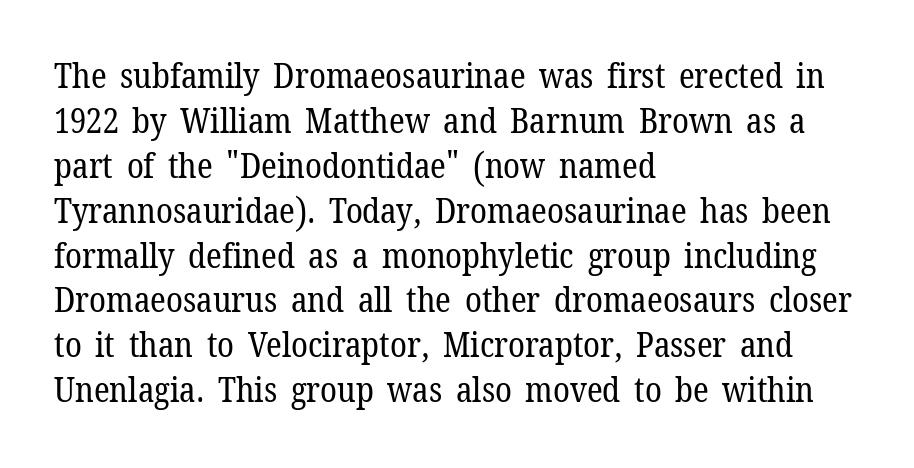
Line spacing here is normal. Is there any slant? The stems are plumb. The letters advance in unequal steps, a hallmark of proportional type. Notice how the passage keeps a crisp vertical edge on the left only.
